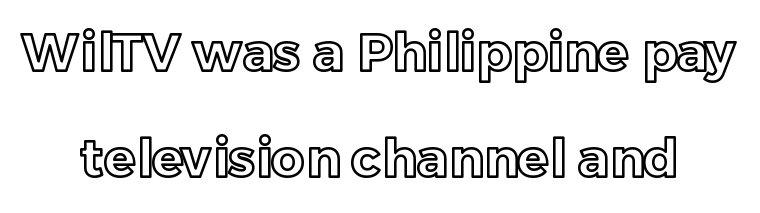
{"italic": "no", "width": "normal", "x_height": "medium", "monospaced": "no", "underline": "no", "align": "center", "line_spacing": "loose", "line_spacing_ratio": 2.03, "letter_spacing": "normal", "letter_spacing_em": 0.0, "glyph_px": 52}
